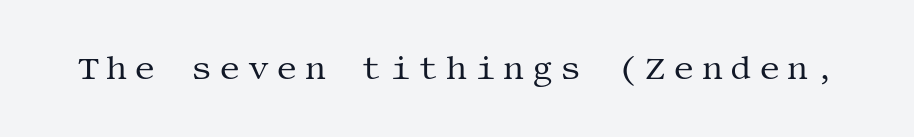
{"serif": "yes", "italic": "no", "bold": "no", "weight": "regular", "width": "normal", "stroke_contrast": "medium", "x_height": "large", "underline": "no", "letter_spacing": "wide", "letter_spacing_em": 0.22, "glyph_px": 33}
